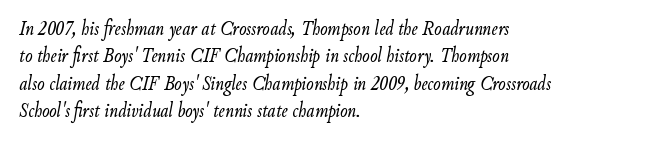
No letter is thick-stroked: the sample isn't bold. The compositor pushed each line to the left boundary. Decoration check: the copy has no underline. Default kerning and tracking; the words read as compact shapes.
